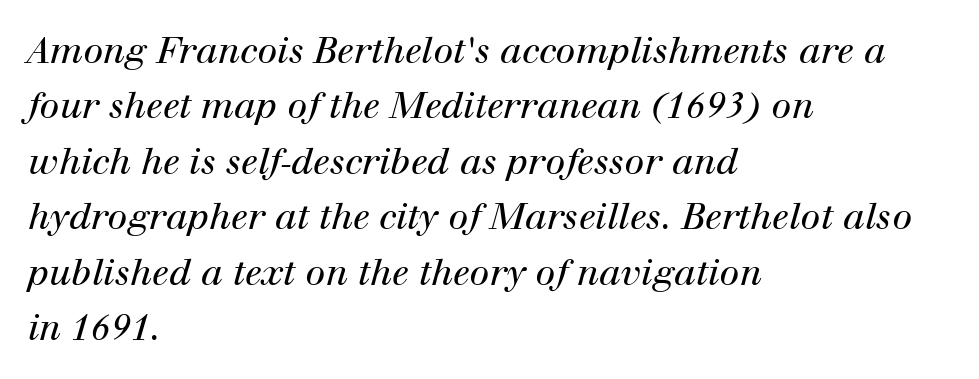
The image shows 36 px regular-weight serif type, italic (leaning right); set left-aligned, normal line spacing (1.54x), normal letter spacing, not underlined; high stroke contrast and a medium x-height.
